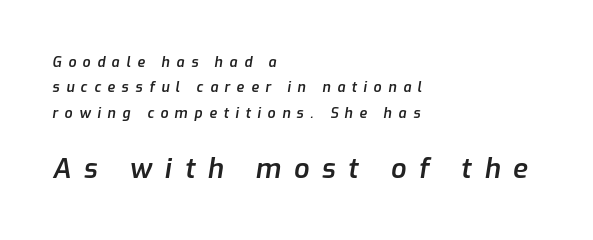
Q: Is the text bold? A: Semi-bold.
Q: Is the text italic (slanted)? A: Yes, it leans right by about 9 degrees.
Q: Is the text underlined? A: No.
Q: How is the paragraph aligned? A: Left-aligned.
Q: Is the spacing between letters normal or unusually wide? A: Unusually wide.
Q: Which block of text is set in a larger size, the first (top) or the second (bottom)? A: The second (bottom) one.
